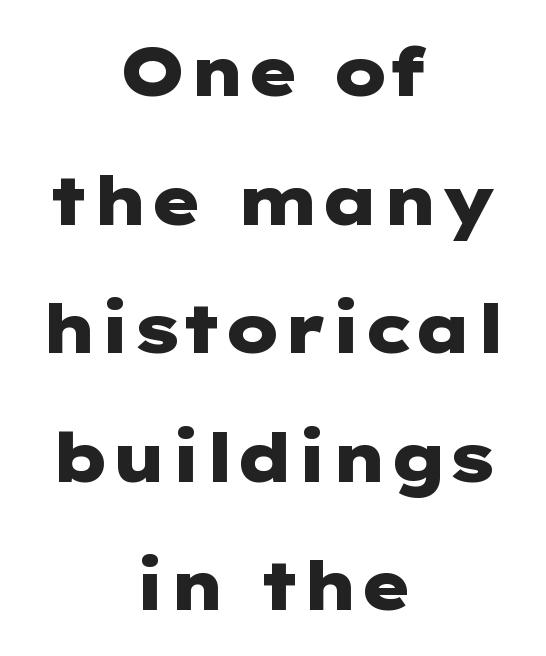
{"serif": "no", "italic": "no", "bold": "yes", "weight": "heavy", "width": "wide", "stroke_contrast": "low", "x_height": "medium", "underline": "no", "align": "center", "line_spacing_ratio": 1.89, "letter_spacing": "normal", "letter_spacing_em": 0.0, "glyph_px": 68}
